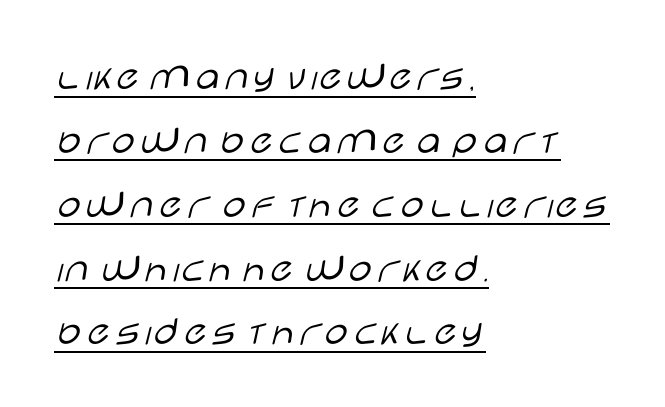
{"serif": "no", "bold": "no", "weight": "light", "width": "wide", "stroke_contrast": "low", "x_height": "large", "monospaced": "no", "underline": "yes", "align": "left", "line_spacing": "normal", "line_spacing_ratio": 1.52, "letter_spacing": "normal", "letter_spacing_em": 0.0, "glyph_px": 42}
